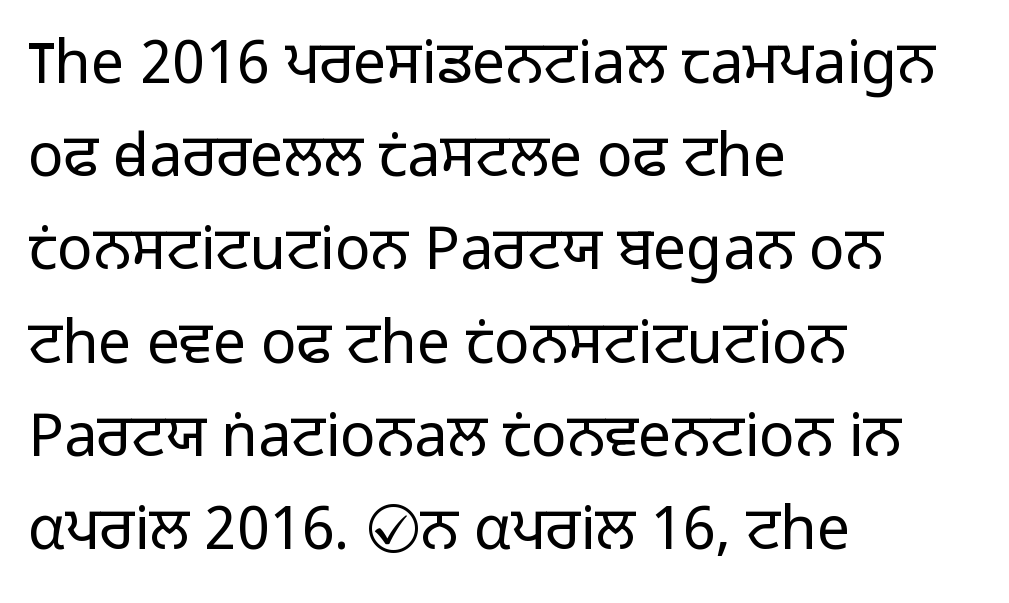
Q: Is the text bold? A: No.
Q: Is the text italic (slanted)? A: No, it is upright.
Q: Is the typeface a serif or a sans-serif typeface? A: Sans-serif.
Q: Is the text underlined? A: No.
Q: How is the paragraph aligned? A: Left-aligned.
Q: Is the spacing between letters normal or unusually wide? A: Normal.
Q: Is the spacing between lines tight, normal or loose? A: Normal.
Q: Width (condensed, normal, or wide)? A: Normal.
Q: Stroke contrast? A: Low.
Q: x-height? A: Medium.
Q: Monospaced? A: No.
